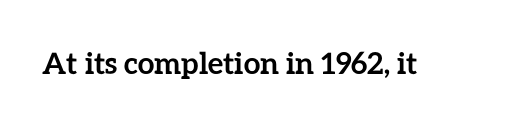
Q: Is the text bold? A: Yes.
Q: Is the text italic (slanted)? A: No, it is upright.
Q: Is the text underlined? A: No.
Q: Is the spacing between letters normal or unusually wide? A: Normal.
Q: Width (condensed, normal, or wide)? A: Normal.
Q: Stroke contrast? A: Low.
Q: x-height? A: Medium.
Q: Monospaced? A: No.
